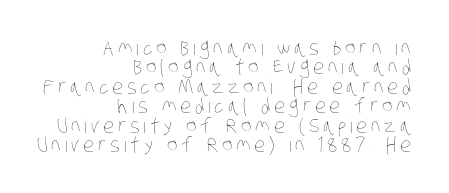
{"bold": "no", "underline": "no", "align": "right", "line_spacing": "tight", "line_spacing_ratio": 0.97, "glyph_px": 20}
